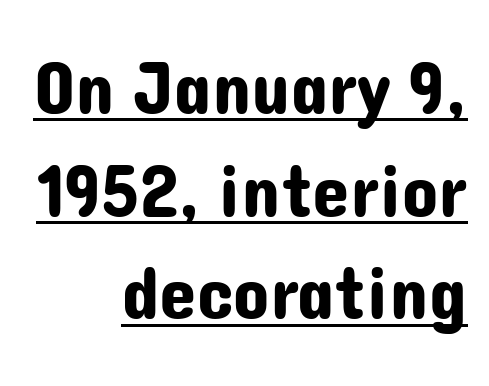
Q: Is the text italic (slanted)? A: No, it is upright.
Q: Is the typeface a serif or a sans-serif typeface? A: Sans-serif.
Q: Is the text underlined? A: Yes.
Q: How is the paragraph aligned? A: Right-aligned.
Q: Is the spacing between letters normal or unusually wide? A: Normal.
Q: Is the spacing between lines tight, normal or loose? A: Normal.
Q: Width (condensed, normal, or wide)? A: Normal.
Q: Stroke contrast? A: Low.
Q: x-height? A: Medium.
Q: Monospaced? A: No.
